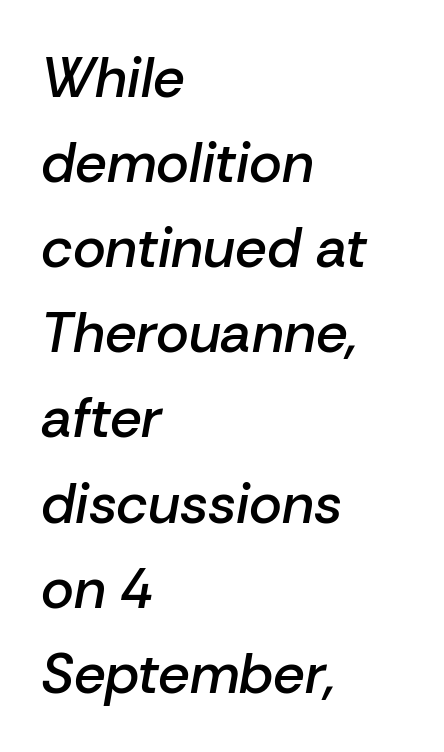
The image shows 56 px semibold type, italic (leaning right); set left-aligned, normal line spacing (1.52x), normal letter spacing, not underlined; low stroke contrast and a medium x-height.
